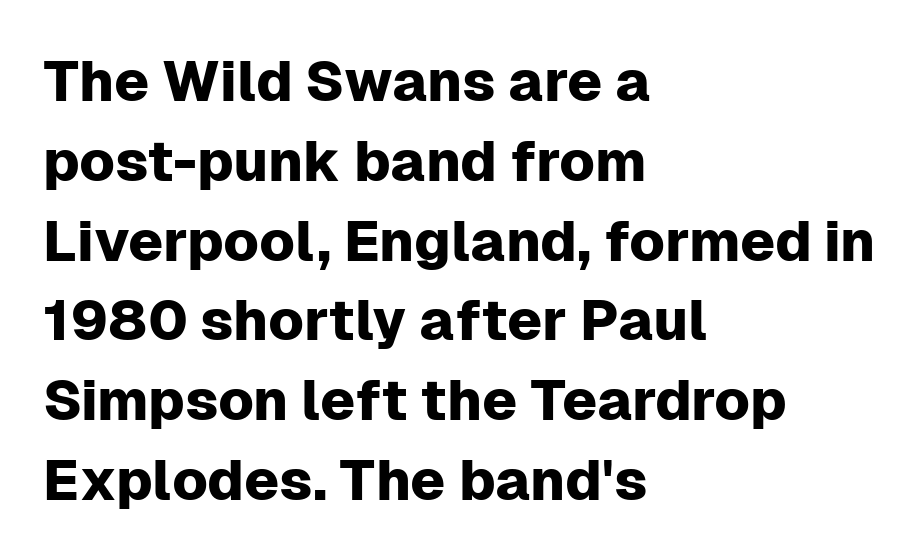
The image shows 57 px sans-serif type, upright; set left-aligned, normal line spacing (1.4x), normal letter spacing, not underlined; low stroke contrast and a medium x-height.
